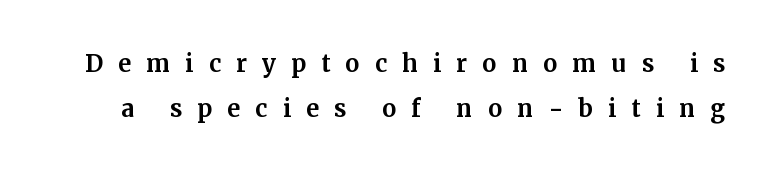
{"serif": "yes", "italic": "no", "width": "normal", "stroke_contrast": "medium", "x_height": "medium", "monospaced": "no", "underline": "no", "line_spacing": "normal", "line_spacing_ratio": 1.4, "letter_spacing": "wide", "letter_spacing_em": 0.47, "glyph_px": 32}
